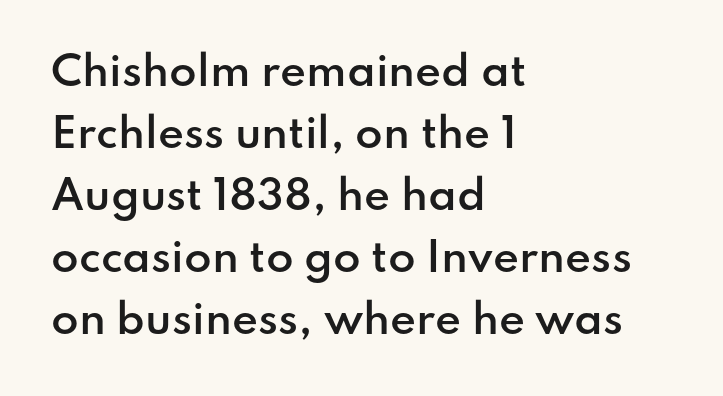
The image shows 40 px semibold sans-serif type, upright; set left-aligned, normal line spacing (1.55x), normal letter spacing, not underlined; low stroke contrast and a small x-height.
